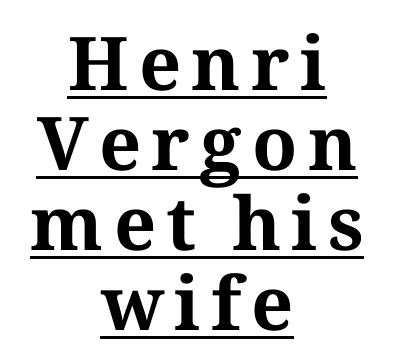
Alignment: centered. The specimen includes a rule beneath the text block's lines. Check where the strokes stop: tiny serifs finish them off. These lines huddle together more closely than default settings would place them. This sample has the flowing, uneven cadence of proportional lettering. Set as a true bold cut, around the 700 mark.
